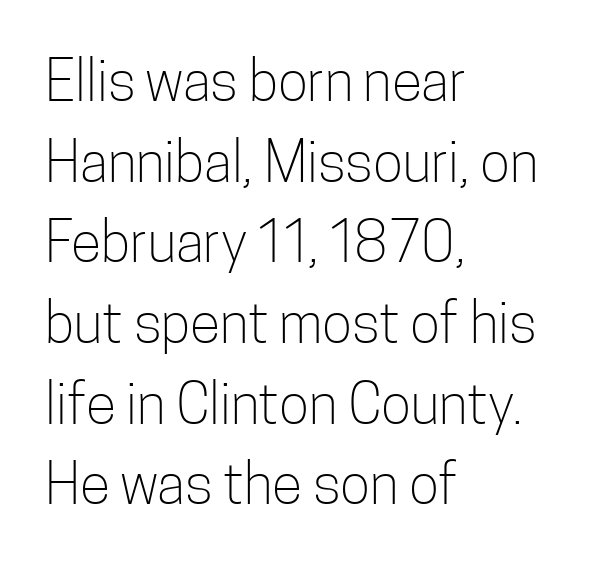
These glyphs show unthickened strokes, regular width or finer. Each letter keeps its own natural width here, so spacing adapts to shape. Nobody drew a line under any word here. The designer went with a sans here, leaving each stem footless.
